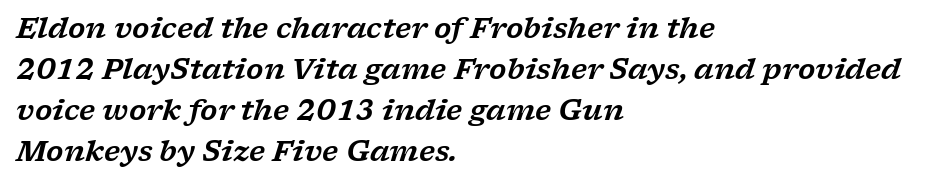
Q: Is the text italic (slanted)? A: Yes, it leans right by about 17 degrees.
Q: Is the typeface a serif or a sans-serif typeface? A: Serif.
Q: Is the text underlined? A: No.
Q: How is the paragraph aligned? A: Left-aligned.
Q: Is the spacing between letters normal or unusually wide? A: Normal.
Q: Is the spacing between lines tight, normal or loose? A: Normal.
Q: Width (condensed, normal, or wide)? A: Wide.
Q: Stroke contrast? A: Low.
Q: x-height? A: Medium.
Q: Monospaced? A: No.
